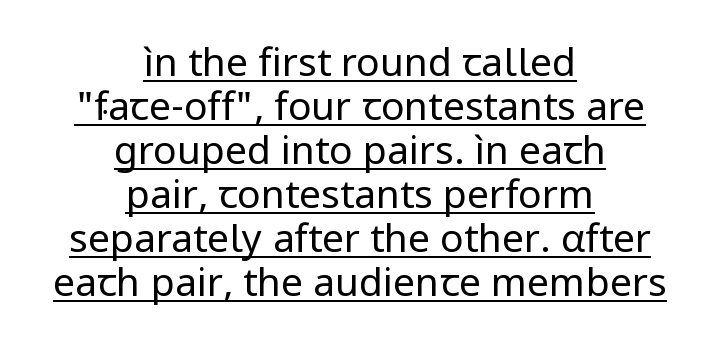
Q: Is the text bold? A: No.
Q: Is the text italic (slanted)? A: No, it is upright.
Q: Is the typeface a serif or a sans-serif typeface? A: Sans-serif.
Q: Is the text underlined? A: Yes.
Q: How is the paragraph aligned? A: Centered.
Q: Is the spacing between letters normal or unusually wide? A: Normal.
Q: Is the spacing between lines tight, normal or loose? A: Tight.
Q: Width (condensed, normal, or wide)? A: Normal.
Q: Stroke contrast? A: Low.
Q: x-height? A: Medium.
Q: Monospaced? A: No.
